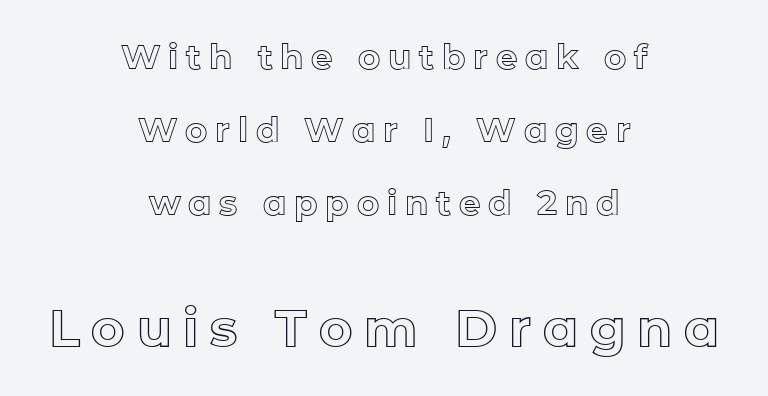
{"italic": "no", "width": "normal", "x_height": "medium", "monospaced": "no", "underline": "no", "align": "center", "line_spacing": "loose", "line_spacing_ratio": 2.15, "letter_spacing": "wide", "letter_spacing_em": 0.23, "larger_block": "second", "size_ratio": 1.5, "glyph_px": 51}
